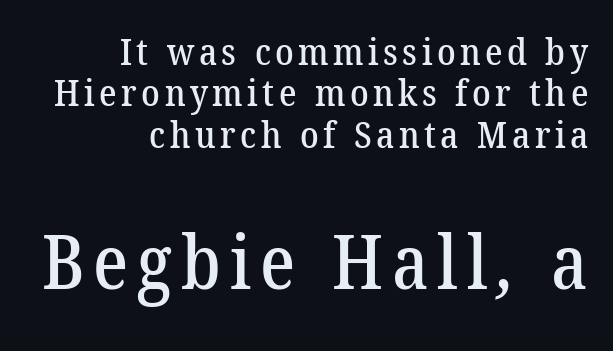
{"serif": "yes", "width": "normal", "stroke_contrast": "low", "x_height": "medium", "monospaced": "no", "underline": "no", "align": "right", "line_spacing": "tight", "line_spacing_ratio": 1.12, "larger_block": "second", "size_ratio": 2.0, "glyph_px": 74}
